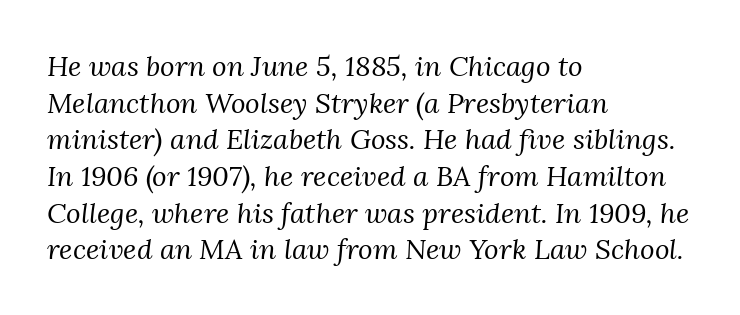
{"serif": "yes", "italic": "yes", "lean": "right", "slant_degrees": 3, "bold": "no", "weight": "regular", "width": "normal", "stroke_contrast": "medium", "x_height": "medium", "monospaced": "no", "underline": "no", "align": "left", "line_spacing": "normal", "line_spacing_ratio": 1.31, "letter_spacing": "normal", "letter_spacing_em": 0.0, "glyph_px": 28}
